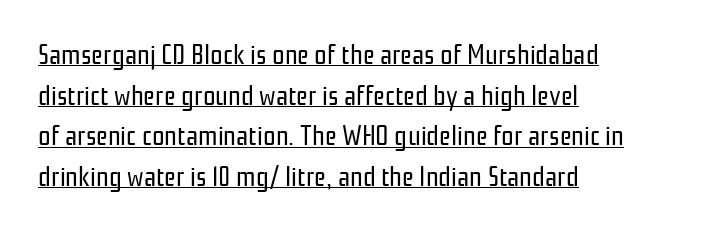
Glance below the letters and you will spot a drawn line. No heavy texture on the line: the type isn't bold. Casual observation: everything's shoved over to the left. Between one letter and the next there's only the usual sliver of space.
